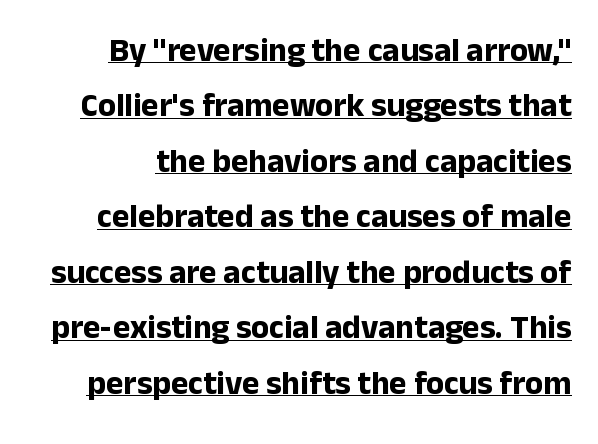
The image shows 33 px bold sans-serif type, upright; set right-aligned, normal line spacing (1.68x), normal letter spacing, underlined; low stroke contrast and a medium x-height.
